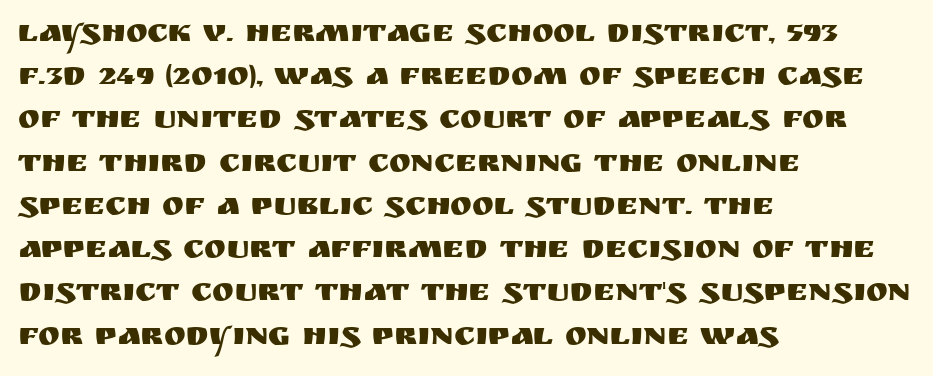
Q: Is the text italic (slanted)? A: No, it is upright.
Q: Is the typeface a serif or a sans-serif typeface? A: Sans-serif.
Q: Is the text underlined? A: No.
Q: How is the paragraph aligned? A: Left-aligned.
Q: Is the spacing between letters normal or unusually wide? A: Normal.
Q: Is the spacing between lines tight, normal or loose? A: Normal.
Q: Width (condensed, normal, or wide)? A: Normal.
Q: Stroke contrast? A: Medium.
Q: x-height? A: Large.
Q: Monospaced? A: No.
